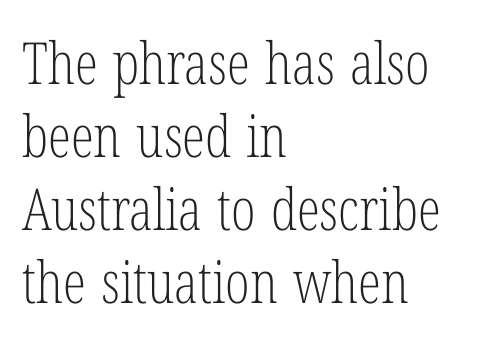
Q: Is the text bold? A: No.
Q: Is the text italic (slanted)? A: No, it is upright.
Q: Is the typeface a serif or a sans-serif typeface? A: Serif.
Q: Is the text underlined? A: No.
Q: How is the paragraph aligned? A: Left-aligned.
Q: Is the spacing between letters normal or unusually wide? A: Normal.
Q: Is the spacing between lines tight, normal or loose? A: Normal.
Q: Width (condensed, normal, or wide)? A: Condensed.
Q: Stroke contrast? A: Low.
Q: x-height? A: Medium.
Q: Monospaced? A: No.
